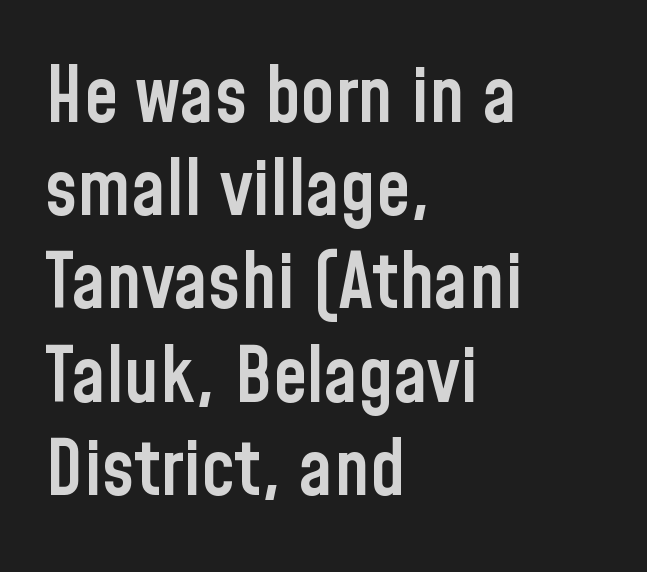
Summary of weight: moderately heavy, a semibold. Nope, not italic — everything's standing straight. Nothing unusual about the tracking: characters are spaced as the font intends. The area under the type is left untouched. Serifs: no, the terminals of the letterforms are clean.
